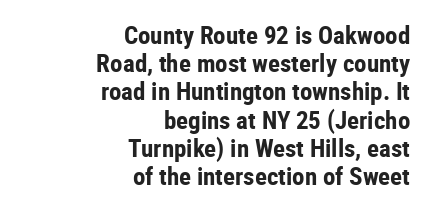
Q: Is the text bold? A: Yes.
Q: Is the text italic (slanted)? A: No, it is upright.
Q: Is the text underlined? A: No.
Q: How is the paragraph aligned? A: Right-aligned.
Q: Is the spacing between letters normal or unusually wide? A: Normal.
Q: Is the spacing between lines tight, normal or loose? A: Tight.
